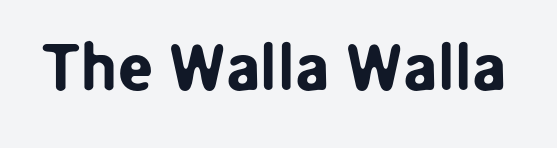
Q: Is the text italic (slanted)? A: No, it is upright.
Q: Is the typeface a serif or a sans-serif typeface? A: Sans-serif.
Q: Is the text underlined? A: No.
Q: Is the spacing between letters normal or unusually wide? A: Normal.
Q: Width (condensed, normal, or wide)? A: Normal.
Q: Stroke contrast? A: Low.
Q: x-height? A: Medium.
Q: Monospaced? A: No.
